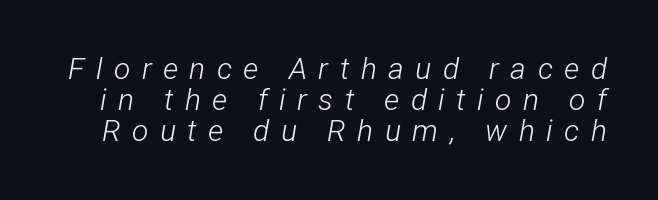
The image shows 30 px light, condensed type, italic (leaning right); set tight line spacing (1.03x), unusually wide letter spacing (+0.38 em), not underlined; low stroke contrast and a medium x-height.
